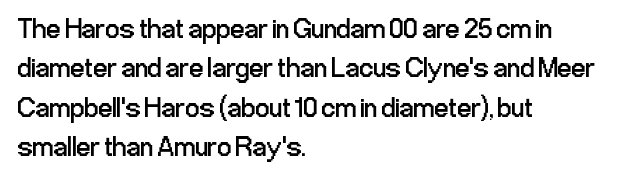
{"serif": "no", "italic": "no", "bold": "no", "weight": "regular", "width": "condensed", "stroke_contrast": "low", "x_height": "medium", "monospaced": "no", "underline": "no", "align": "left", "line_spacing": "normal", "line_spacing_ratio": 1.41, "letter_spacing": "normal", "letter_spacing_em": 0.0, "glyph_px": 28}
